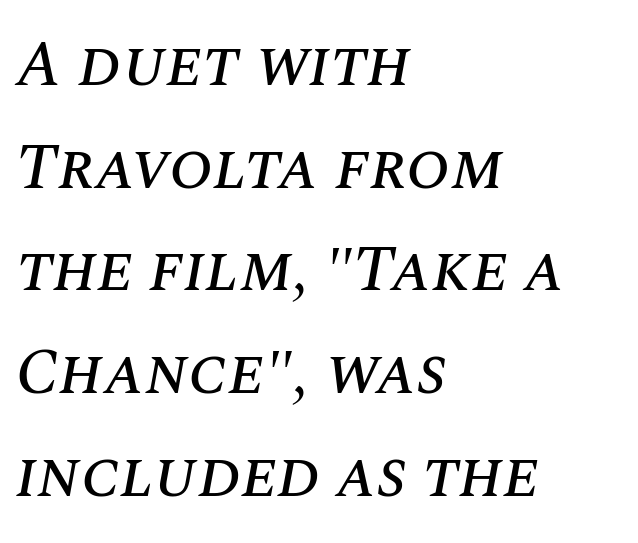
Each line starts at the same left margin while the right side varies. Standard letterfit; no display-style spreading of the glyphs. Quick note: italic. The baseline area is clear. Looks like regular typesetting: each glyph gets only the width it needs.
